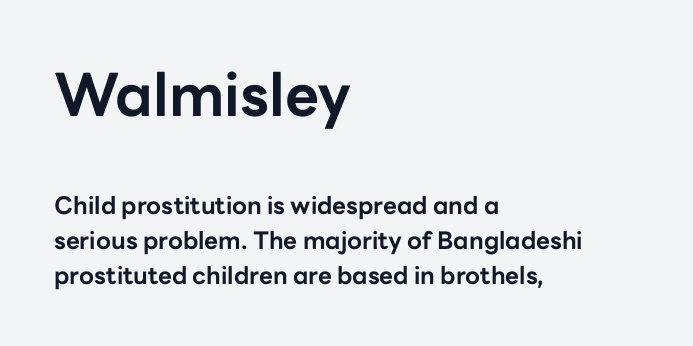
{"serif": "no", "italic": "no", "bold": "yes", "weight": "bold", "width": "normal", "stroke_contrast": "low", "x_height": "medium", "monospaced": "no", "underline": "no", "align": "left", "line_spacing": "normal", "line_spacing_ratio": 1.47, "letter_spacing": "normal", "letter_spacing_em": 0.0, "larger_block": "first", "size_ratio": 2.46, "glyph_px": 59}
